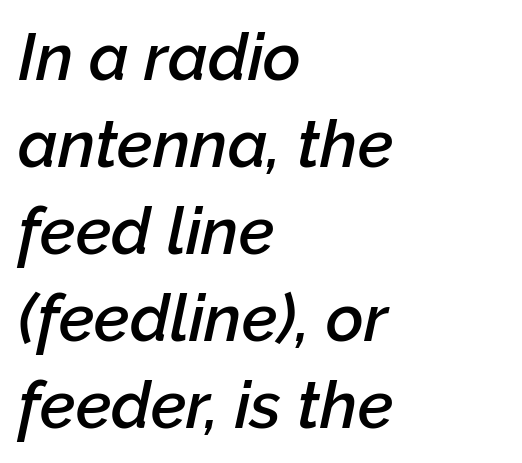
The image shows 65 px semibold type, italic (leaning right); set left-aligned, normal line spacing (1.34x), normal letter spacing, not underlined; low stroke contrast and a medium x-height.
